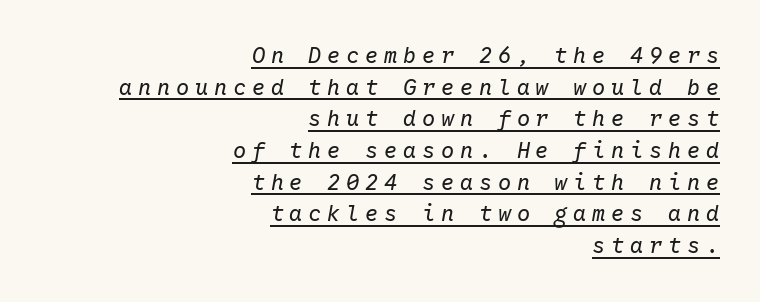
You can see a thin bar hugging the bottom of the glyphs. The font is comparable to plain body text, perhaps lighter. This is oblique type, the kind used for emphasis or titles. Words appear elongated and porous because spacing is wide.
